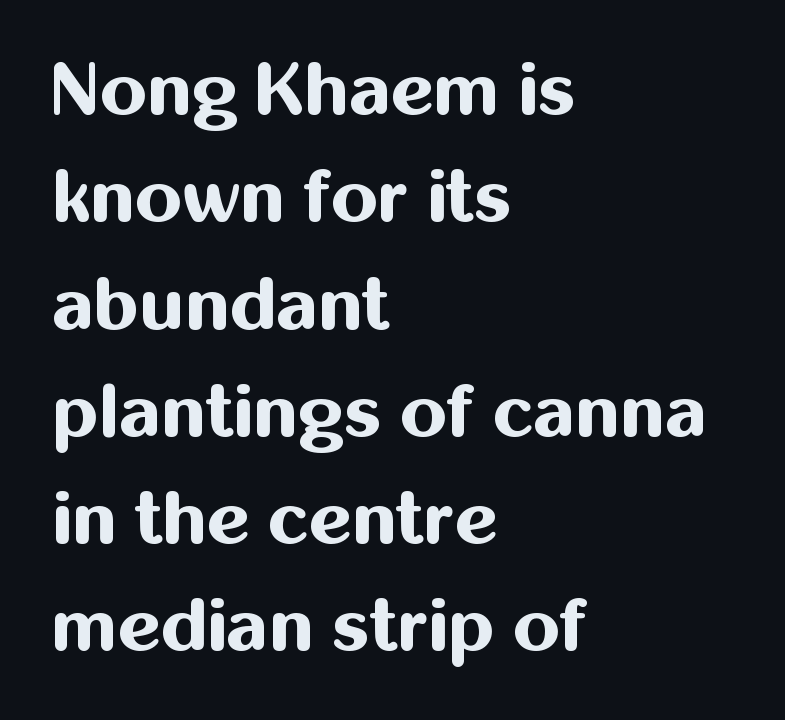
Q: Is the text bold? A: Yes.
Q: Is the text italic (slanted)? A: No, it is upright.
Q: Is the typeface a serif or a sans-serif typeface? A: Sans-serif.
Q: Is the text underlined? A: No.
Q: How is the paragraph aligned? A: Left-aligned.
Q: Is the spacing between letters normal or unusually wide? A: Normal.
Q: Is the spacing between lines tight, normal or loose? A: Normal.
Q: Width (condensed, normal, or wide)? A: Normal.
Q: Stroke contrast? A: Medium.
Q: x-height? A: Medium.
Q: Monospaced? A: No.
